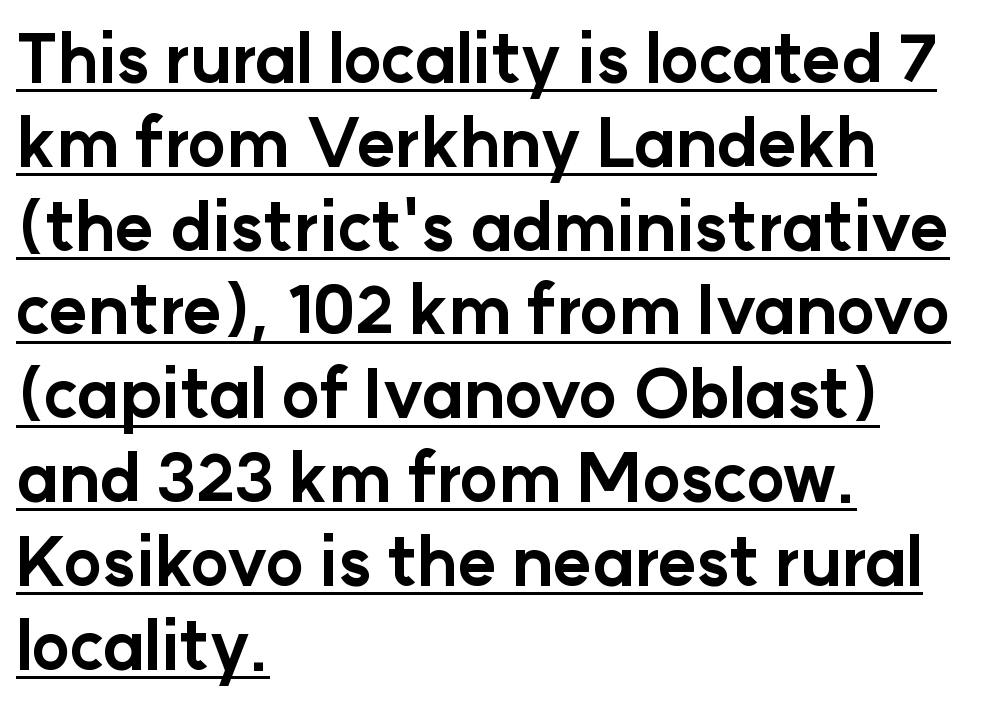
{"serif": "no", "italic": "no", "bold": "yes", "weight": "bold", "width": "normal", "stroke_contrast": "low", "x_height": "medium", "monospaced": "no", "underline": "yes", "align": "left", "line_spacing": "normal", "line_spacing_ratio": 1.27, "letter_spacing": "normal", "letter_spacing_em": 0.0, "glyph_px": 66}
